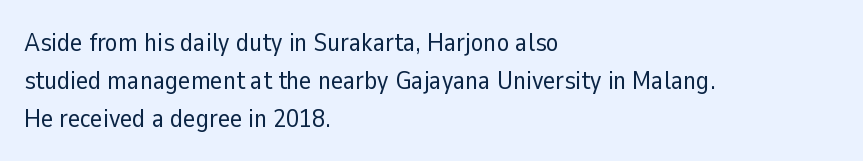
Visually the block forms a straight wall on the left and a jagged coastline on the right. Caption: standard tracking, unaltered. The type sits square on the baseline with zero lean. Weight: not bold — regular or lighter.
